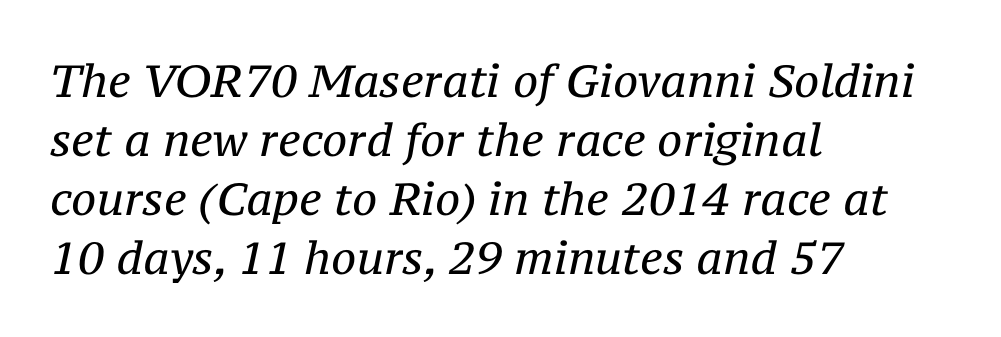
Q: Is the text bold? A: No.
Q: Is the text italic (slanted)? A: Yes, it leans right by about 12 degrees.
Q: Is the typeface a serif or a sans-serif typeface? A: Serif.
Q: Is the text underlined? A: No.
Q: How is the paragraph aligned? A: Left-aligned.
Q: Is the spacing between letters normal or unusually wide? A: Normal.
Q: Is the spacing between lines tight, normal or loose? A: Normal.
Q: Width (condensed, normal, or wide)? A: Normal.
Q: Stroke contrast? A: Medium.
Q: x-height? A: Medium.
Q: Monospaced? A: No.
